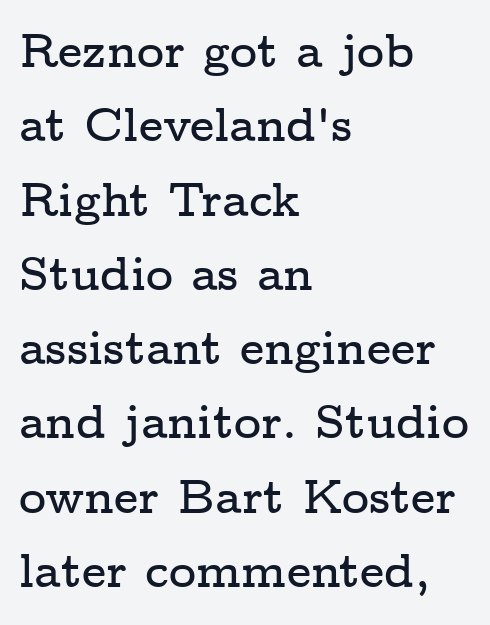
{"serif": "yes", "italic": "no", "width": "wide", "stroke_contrast": "low", "x_height": "medium", "monospaced": "no", "underline": "no", "align": "left", "line_spacing": "normal", "line_spacing_ratio": 1.58, "letter_spacing": "normal", "letter_spacing_em": 0.0, "glyph_px": 47}
